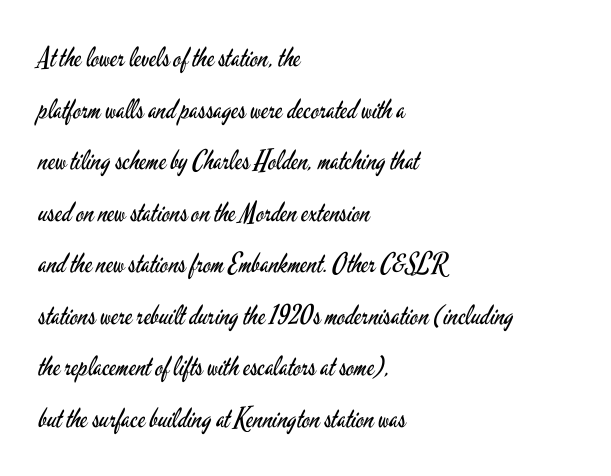
The image shows 27 px text type; set left-aligned, loose line spacing (1.91x), normal letter spacing, not underlined.
